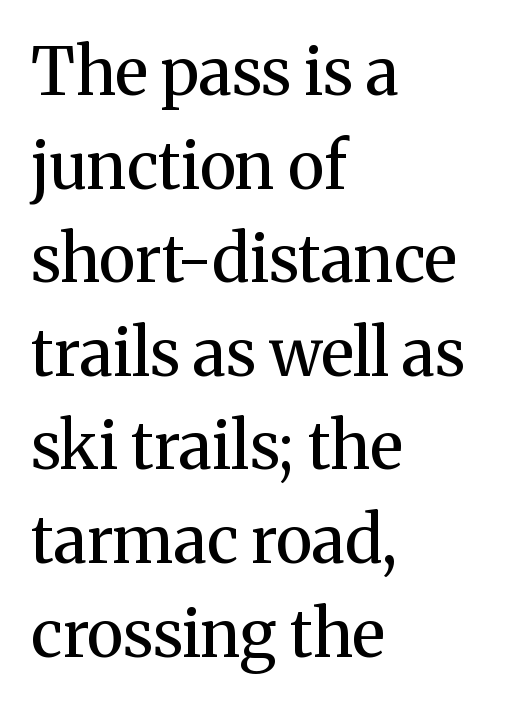
Q: Is the text bold? A: No.
Q: Is the text italic (slanted)? A: No, it is upright.
Q: Is the typeface a serif or a sans-serif typeface? A: Serif.
Q: Is the text underlined? A: No.
Q: How is the paragraph aligned? A: Left-aligned.
Q: Is the spacing between letters normal or unusually wide? A: Normal.
Q: Is the spacing between lines tight, normal or loose? A: Normal.
Q: Width (condensed, normal, or wide)? A: Normal.
Q: Stroke contrast? A: Medium.
Q: x-height? A: Medium.
Q: Monospaced? A: No.
